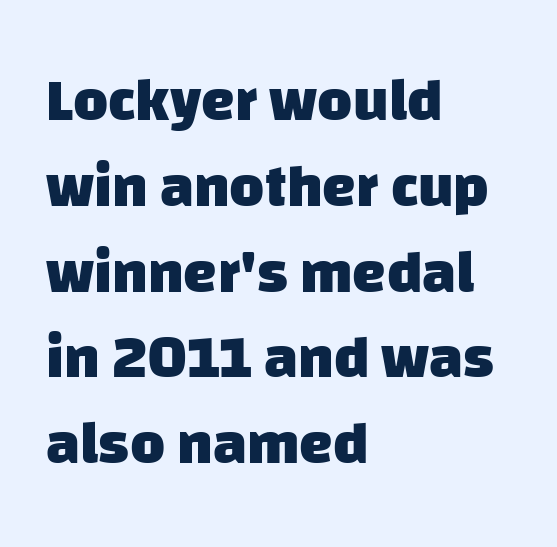
{"serif": "no", "bold": "yes", "weight": "heavy", "width": "normal", "stroke_contrast": "low", "x_height": "large", "monospaced": "no", "underline": "no", "align": "left", "line_spacing": "normal", "line_spacing_ratio": 1.43, "letter_spacing": "normal", "letter_spacing_em": 0.0, "glyph_px": 60}
